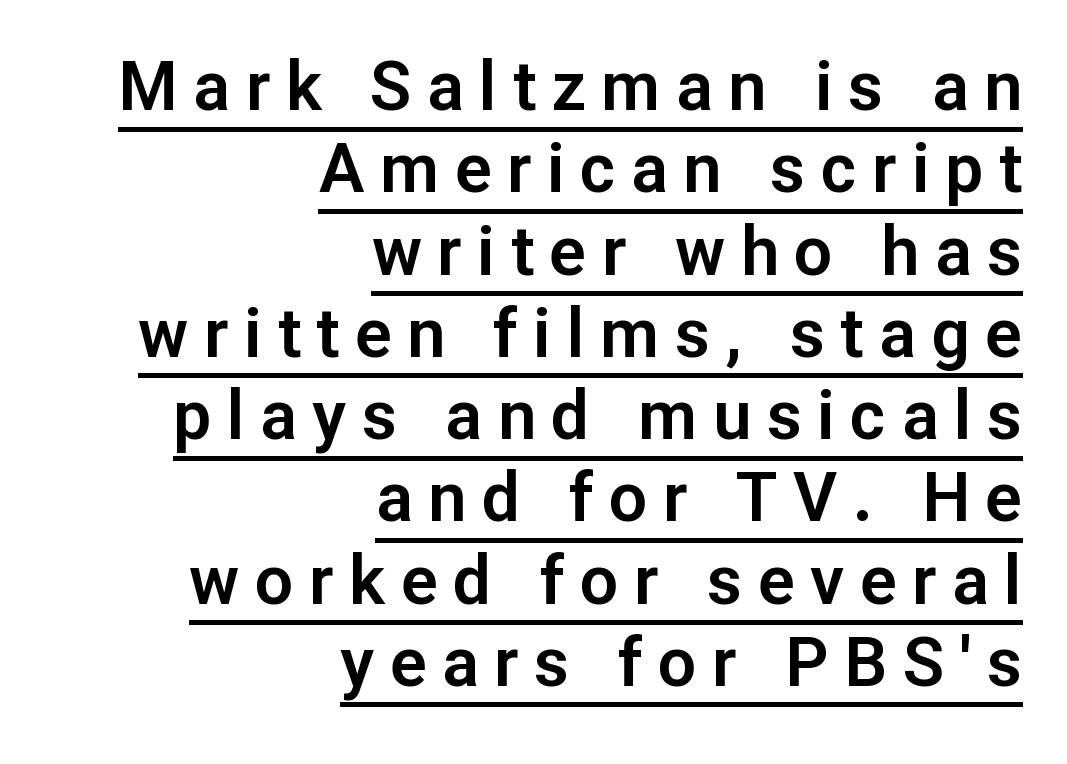
The image shows 68 px sans-serif type, upright; set right-aligned, line spacing 1.21x, unusually wide letter spacing (+0.23 em), underlined; low stroke contrast and a medium x-height.
